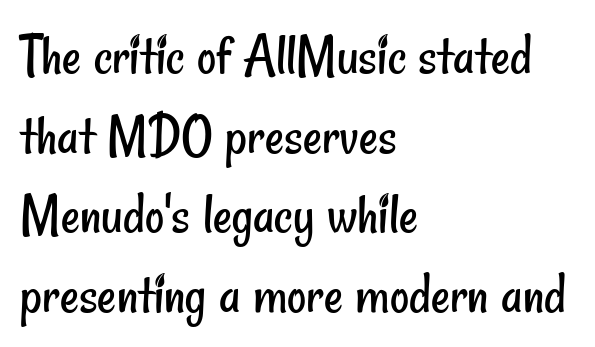
Q: Is the text bold? A: No.
Q: Is the typeface a serif or a sans-serif typeface? A: Sans-serif.
Q: Is the text underlined? A: No.
Q: How is the paragraph aligned? A: Left-aligned.
Q: Is the spacing between letters normal or unusually wide? A: Normal.
Q: Is the spacing between lines tight, normal or loose? A: Normal.
Q: Width (condensed, normal, or wide)? A: Condensed.
Q: Stroke contrast? A: Low.
Q: x-height? A: Small.
Q: Monospaced? A: No.
